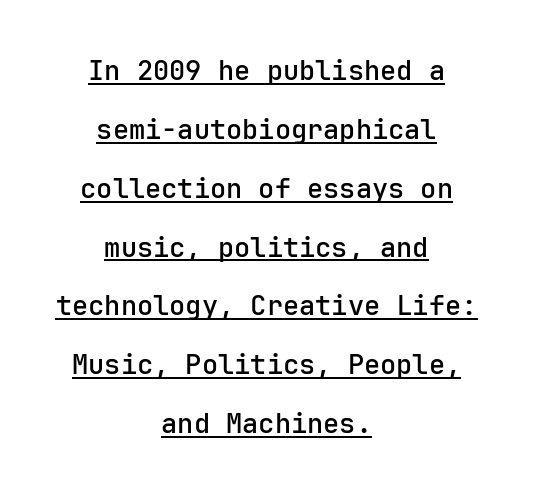
Every letter is mildly thick-stroked: semibold rather than bold. Check the space under the baseline: a stroke is drawn there. Characters follow at the spacing the type designer built in. If you drew a line through each stem, it would be perfectly vertical. These lines stand farther apart than default settings would place them.
